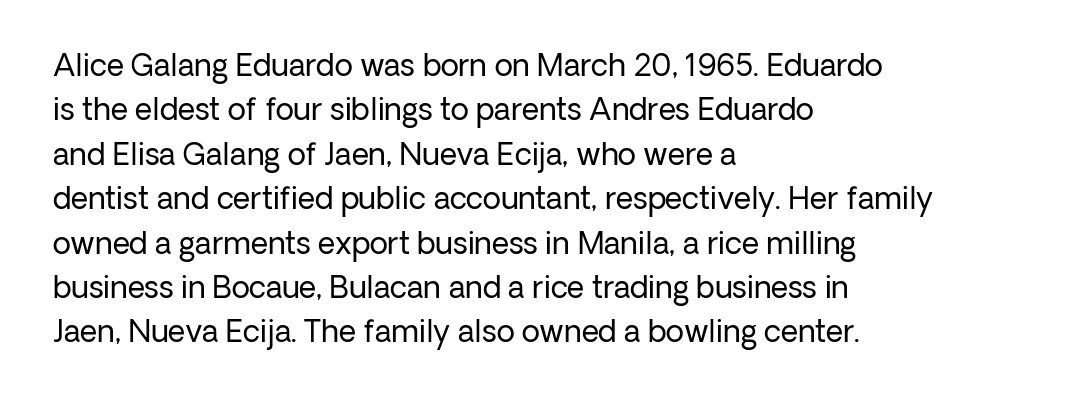
The image shows 30 px regular-weight sans-serif type, upright; set left-aligned, normal line spacing (1.48x), normal letter spacing, not underlined; low stroke contrast and a medium x-height.
